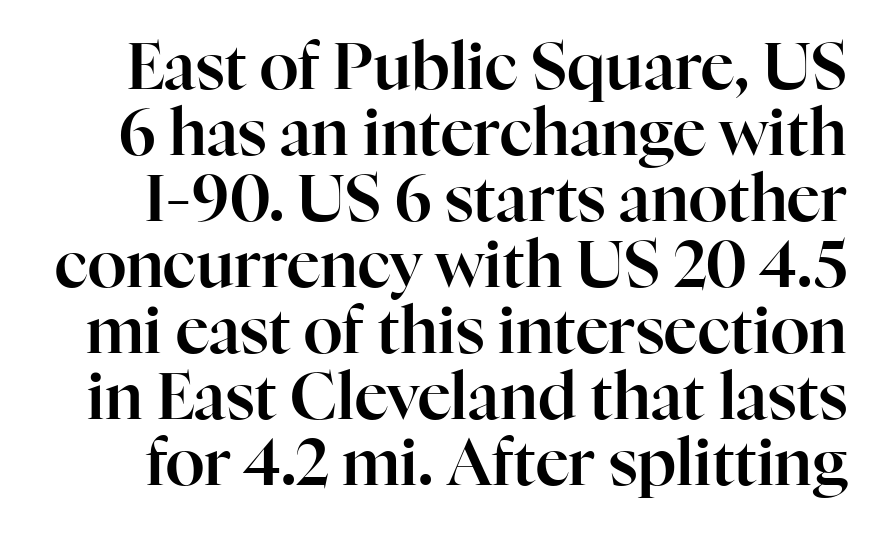
{"serif": "yes", "italic": "no", "width": "normal", "stroke_contrast": "high", "x_height": "medium", "monospaced": "no", "underline": "no", "line_spacing": "tight", "line_spacing_ratio": 1.03, "letter_spacing": "normal", "letter_spacing_em": 0.0, "glyph_px": 64}
